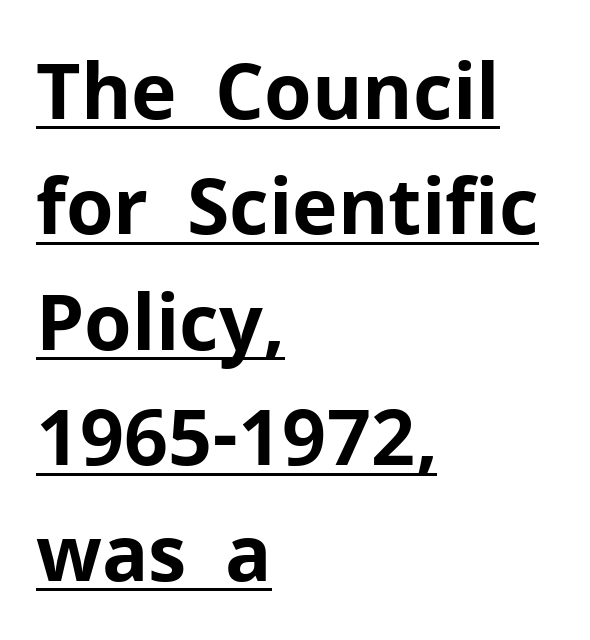
{"serif": "no", "italic": "no", "bold": "yes", "weight": "bold", "width": "normal", "stroke_contrast": "low", "x_height": "medium", "monospaced": "no", "underline": "yes", "align": "left", "line_spacing": "normal", "line_spacing_ratio": 1.5, "letter_spacing": "normal", "letter_spacing_em": 0.0, "glyph_px": 77}
